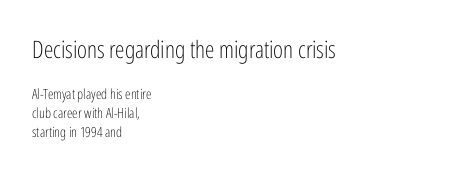
{"italic": "no", "bold": "no", "underline": "no", "align": "left", "line_spacing": "normal", "line_spacing_ratio": 1.36, "letter_spacing": "normal", "letter_spacing_em": 0.0, "larger_block": "first", "size_ratio": 1.71, "glyph_px": 24}
